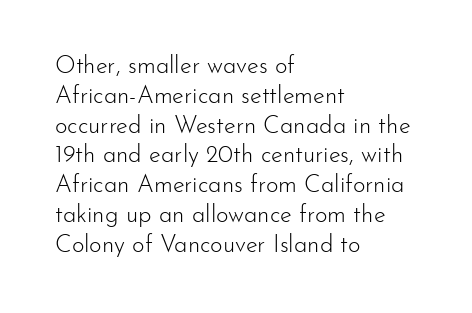
Q: Is the text bold? A: No.
Q: Is the text italic (slanted)? A: No, it is upright.
Q: Is the text underlined? A: No.
Q: How is the paragraph aligned? A: Left-aligned.
Q: Is the spacing between letters normal or unusually wide? A: Normal.
